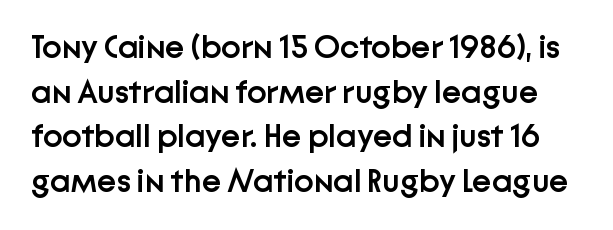
Q: Is the text bold? A: Semi-bold.
Q: Is the text italic (slanted)? A: No, it is upright.
Q: Is the typeface a serif or a sans-serif typeface? A: Sans-serif.
Q: Is the text underlined? A: No.
Q: Is the spacing between letters normal or unusually wide? A: Normal.
Q: Is the spacing between lines tight, normal or loose? A: Normal.
Q: Width (condensed, normal, or wide)? A: Normal.
Q: Stroke contrast? A: Low.
Q: x-height? A: Medium.
Q: Monospaced? A: No.
